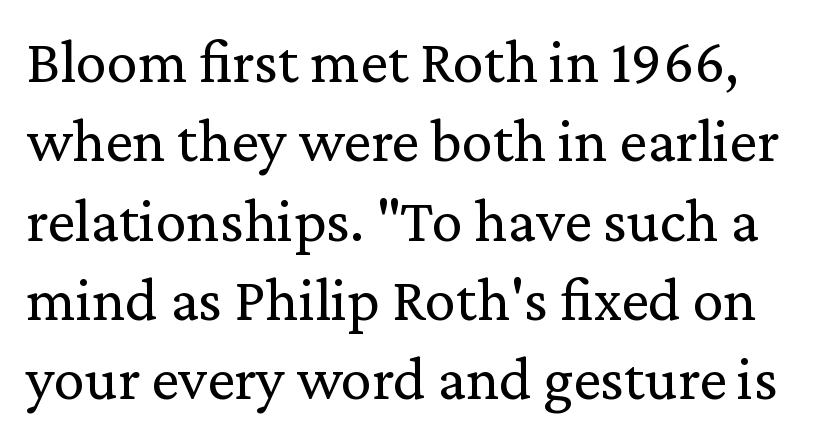
The characters display serif detailing at their extremities. No italicization has been applied; the sample stays upright. On a weight scale, this lands at 450 or below. One glance says typical: line gaps are just what's usual. Compared with typical body copy, the letter spacing here is the same.
